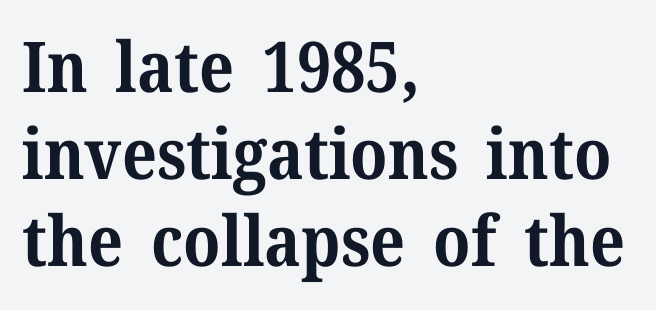
In terms of letterform style, serifs are clearly present. The passage shown is not underscored anywhere. Posture: vertical. Every row of glyphs begins at an identical x-position on the left.
